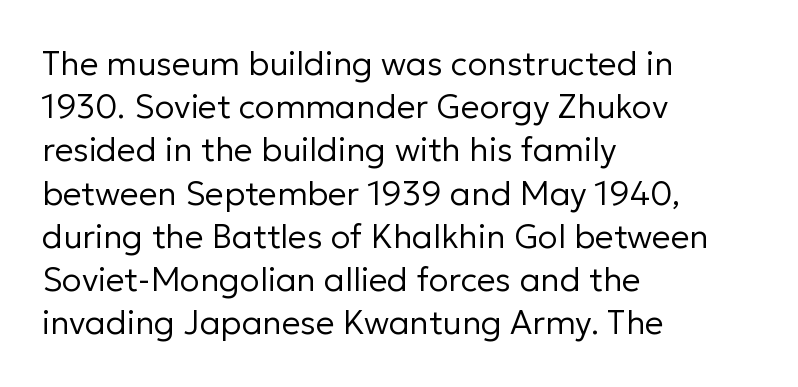
The letters sit at their default tracking, neither squeezed nor spread. Notice how the stems are strictly vertical — no italics here. The lines sit at an ordinary, default distance from one another. Is this a fixed-width face? No — the glyphs have proportional, varying widths.
